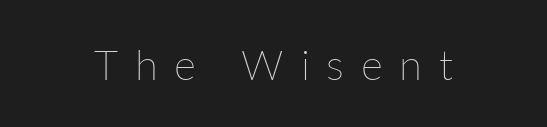
Q: Is the text bold? A: No.
Q: Is the text italic (slanted)? A: No, it is upright.
Q: Is the text underlined? A: No.
Q: Is the spacing between letters normal or unusually wide? A: Unusually wide.
Q: Width (condensed, normal, or wide)? A: Normal.
Q: Stroke contrast? A: Low.
Q: x-height? A: Medium.
Q: Monospaced? A: No.
